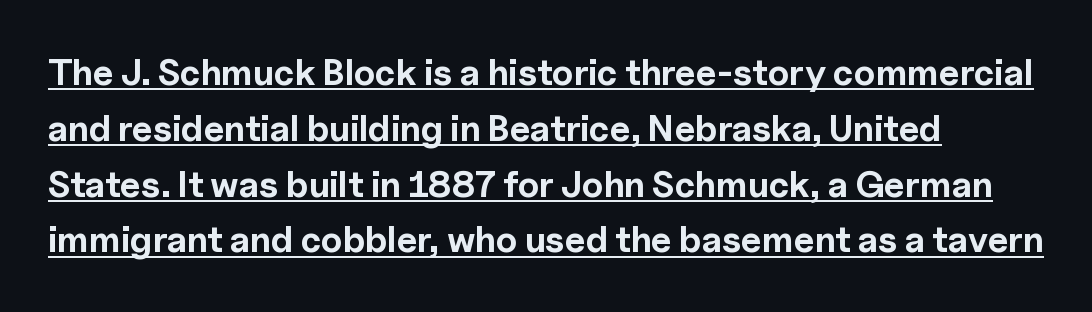
Plenty of ink on the page — the face is bold. The glyphs in this specimen are sans serif. Summary of vertical rhythm: regular, with standard interline spacing. The lettering is marked with a stroke running underneath it. Posture: straight, roman, zero tilt. Line starts are locked; line ends wander.
